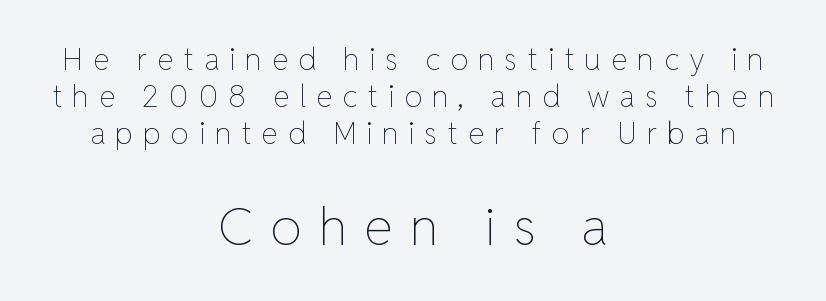
{"italic": "no", "bold": "no", "weight": "thin", "width": "normal", "stroke_contrast": "low", "x_height": "medium", "monospaced": "no", "underline": "no", "align": "center", "line_spacing_ratio": 1.24, "letter_spacing": "wide", "letter_spacing_em": 0.33, "larger_block": "second", "size_ratio": 1.73, "glyph_px": 52}
